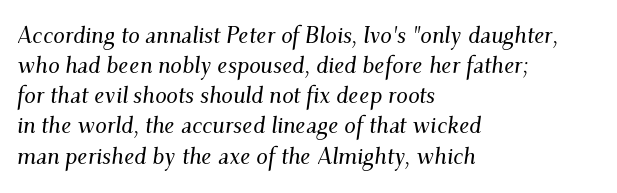
{"italic": "yes", "lean": "right", "slant_degrees": 9, "underline": "no", "align": "left", "line_spacing": "normal", "line_spacing_ratio": 1.31, "letter_spacing": "normal", "letter_spacing_em": 0.0, "glyph_px": 23}
